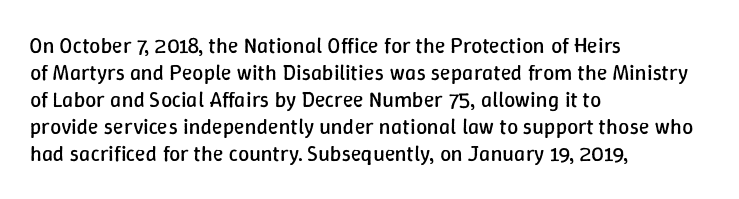
Beneath every word, the page is bare. The lettering holds an erect, upright posture throughout. Caption: face not bold, strokes unweighted. The gaps between neighbouring characters are ordinary and unremarkable.
